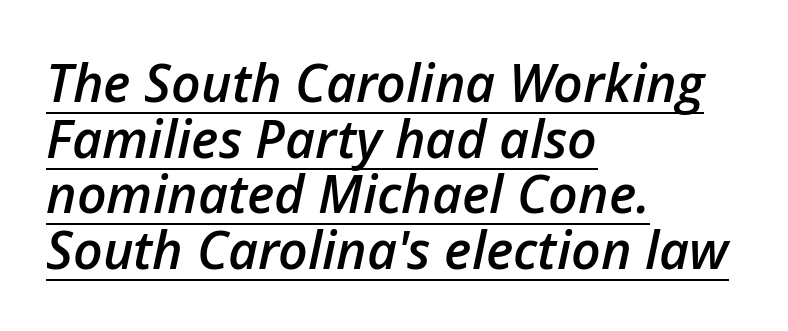
Q: Is the text bold? A: Semi-bold.
Q: Is the text italic (slanted)? A: Yes, it leans right by about 12 degrees.
Q: Is the text underlined? A: Yes.
Q: How is the paragraph aligned? A: Left-aligned.
Q: Is the spacing between letters normal or unusually wide? A: Normal.
Q: Is the spacing between lines tight, normal or loose? A: Tight.
Q: Width (condensed, normal, or wide)? A: Normal.
Q: Stroke contrast? A: Low.
Q: x-height? A: Medium.
Q: Monospaced? A: No.
